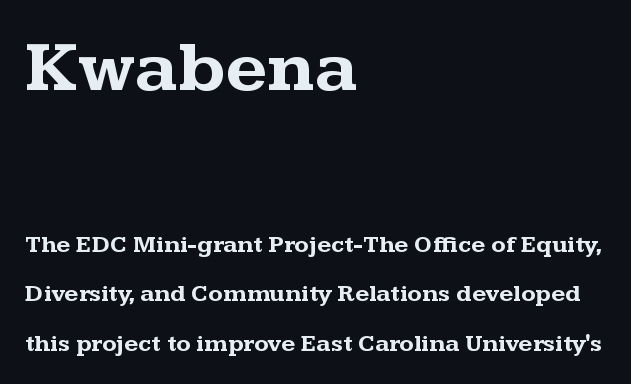
Ascenders rise straight up at ninety degrees. Short note: letters normally spaced. The ragged edge is on the right, which tells us the setting is flush left. Line spacing here is loose. Weight check: bold — yes, fully.
